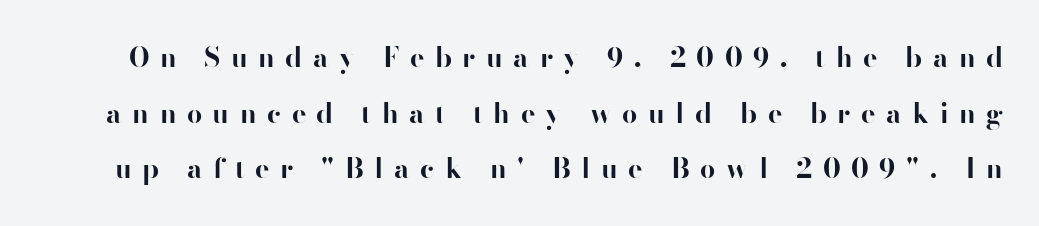
The block of text is sparse from top to bottom, with ample space between rows. Its strokes are broad and dark, the hallmark of bold type. Nobody drew a line under any word here. The type sits square on the baseline with zero lean. Look at the tracking — it's clearly loosened, letters drifting apart.
